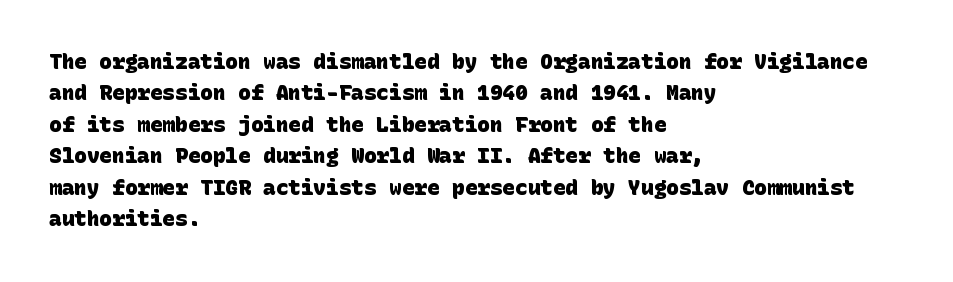
{"bold": "yes", "underline": "no", "align": "left", "line_spacing": "normal", "line_spacing_ratio": 1.5, "letter_spacing": "normal", "letter_spacing_em": 0.0, "glyph_px": 21}
